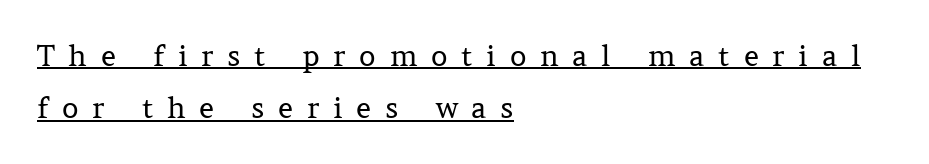
{"serif": "yes", "italic": "no", "bold": "no", "weight": "regular", "width": "normal", "stroke_contrast": "medium", "x_height": "medium", "monospaced": "no", "underline": "yes", "align": "left", "line_spacing_ratio": 1.8, "letter_spacing": "wide", "letter_spacing_em": 0.47, "glyph_px": 29}
